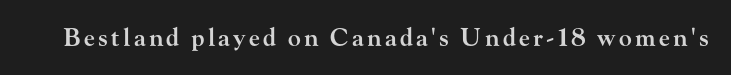
The image shows 24 px text type, upright; set not underlined.
